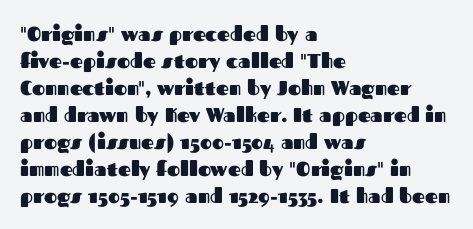
The font's upright variant was chosen for this text. Notice how the passage keeps a crisp vertical edge on the left only. Honestly, the row spacing looks completely unremarkable. Bare-footed words on every line.
